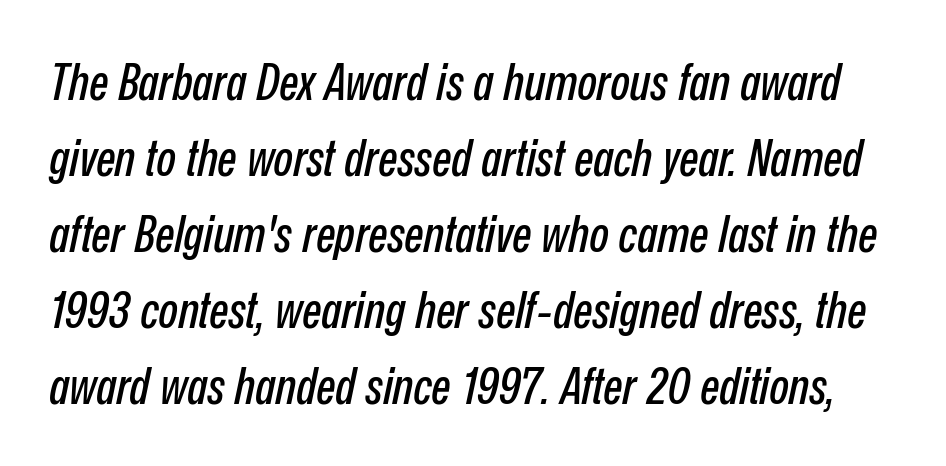
The image shows 51 px condensed type, italic (leaning right); set normal line spacing (1.49x), normal letter spacing, not underlined; low stroke contrast and a medium x-height.
